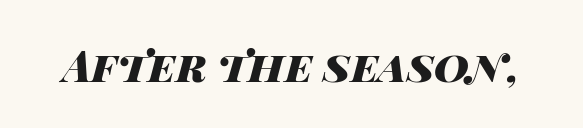
The image shows 43 px heavy, wide type, italic (leaning right); set normal letter spacing, not underlined; high stroke contrast and a large x-height.
